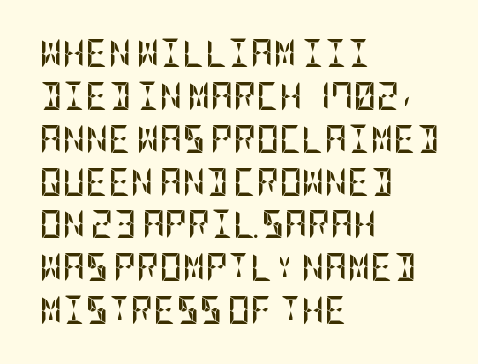
{"serif": "no", "italic": "no", "bold": "yes", "weight": "semibold", "width": "condensed", "stroke_contrast": "low", "x_height": "large", "underline": "no", "align": "left", "line_spacing": "normal", "line_spacing_ratio": 1.53, "letter_spacing": "normal", "letter_spacing_em": 0.0, "glyph_px": 28}
